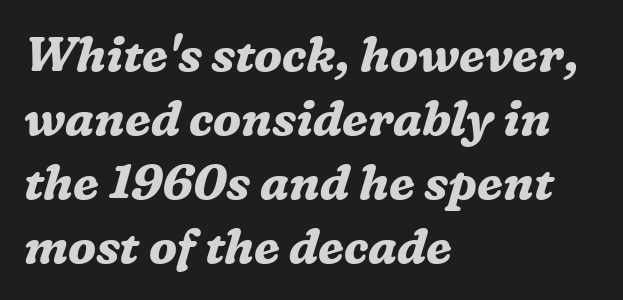
Q: Is the text bold? A: Yes.
Q: Is the text italic (slanted)? A: Yes, it leans right by about 16 degrees.
Q: Is the typeface a serif or a sans-serif typeface? A: Serif.
Q: Is the text underlined? A: No.
Q: How is the paragraph aligned? A: Left-aligned.
Q: Is the spacing between letters normal or unusually wide? A: Normal.
Q: Is the spacing between lines tight, normal or loose? A: Normal.
Q: Width (condensed, normal, or wide)? A: Normal.
Q: Stroke contrast? A: Medium.
Q: x-height? A: Medium.
Q: Monospaced? A: No.
